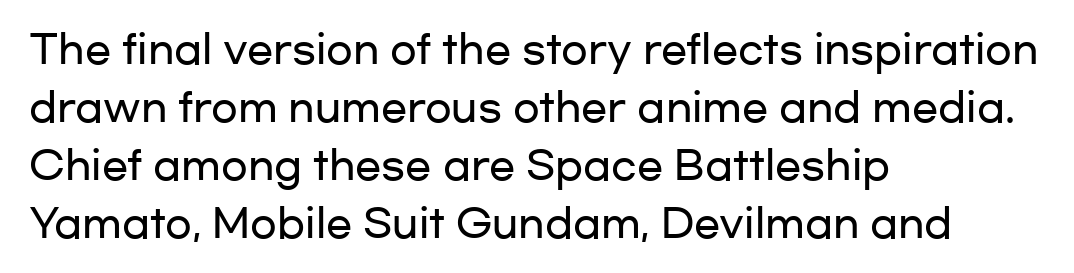
{"serif": "no", "italic": "no", "width": "wide", "stroke_contrast": "low", "x_height": "medium", "monospaced": "no", "underline": "no", "align": "left", "line_spacing": "normal", "line_spacing_ratio": 1.49, "letter_spacing": "normal", "letter_spacing_em": 0.0, "glyph_px": 39}
